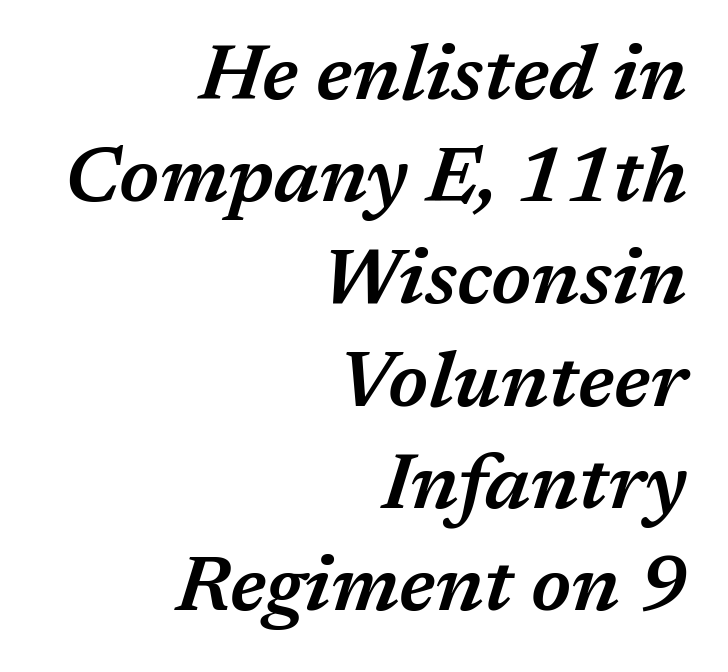
In terms of weight, the rendering is demibold, just under bold. This sample keeps an unexceptional amount of space between lines. Lines of text with bare space underneath. Caption: multi-line text, flush right, ragged left. Honestly, the letter spacing is just normal — you wouldn't notice it. In terms of posture, this sample is oblique.
